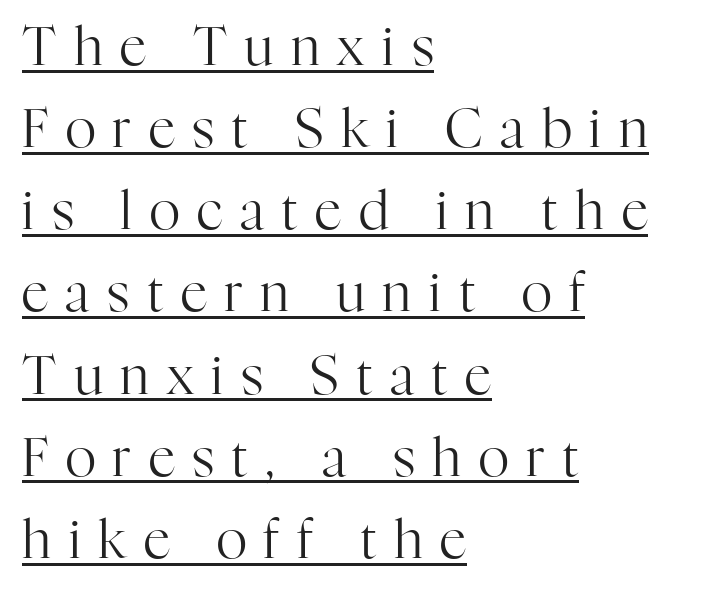
{"serif": "yes", "italic": "no", "bold": "no", "weight": "regular", "width": "normal", "stroke_contrast": "high", "x_height": "medium", "monospaced": "no", "underline": "yes", "align": "left", "line_spacing": "normal", "line_spacing_ratio": 1.55, "letter_spacing": "wide", "letter_spacing_em": 0.33, "glyph_px": 53}
